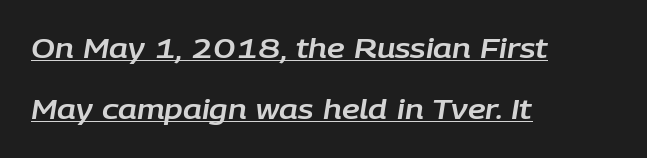
Line beginnings align vertically; line endings do not. Compared with undecorated copy, this sample adds a rule below the words. No extra tracking has been applied to these lines. Yep, that's italic — everything's leaning.
